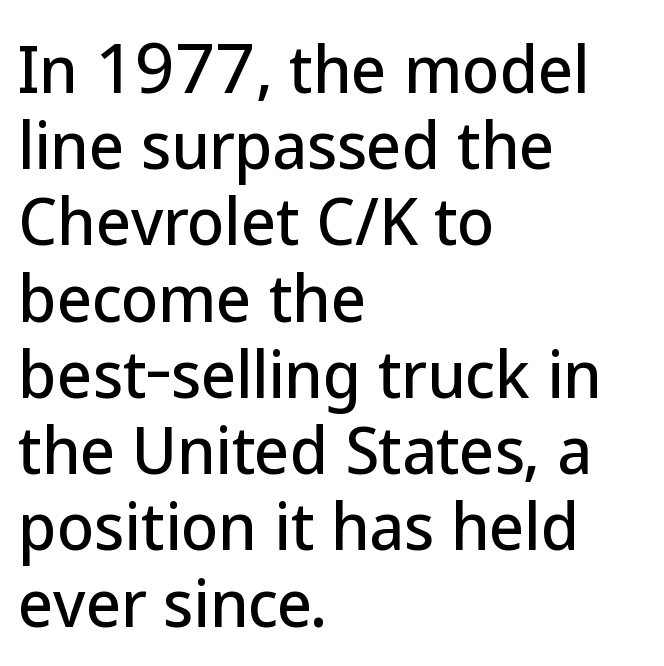
The image shows 61 px sans-serif type, upright; set left-aligned, normal line spacing (1.25x), normal letter spacing, not underlined; low stroke contrast and a medium x-height.
